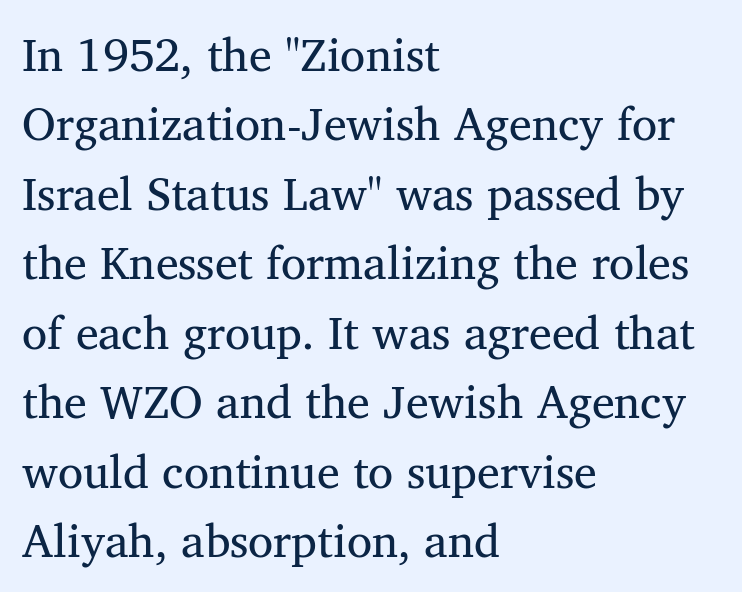
The image shows 46 px regular-weight serif type; set left-aligned, normal line spacing (1.51x), normal letter spacing, not underlined; medium stroke contrast and a medium x-height.
